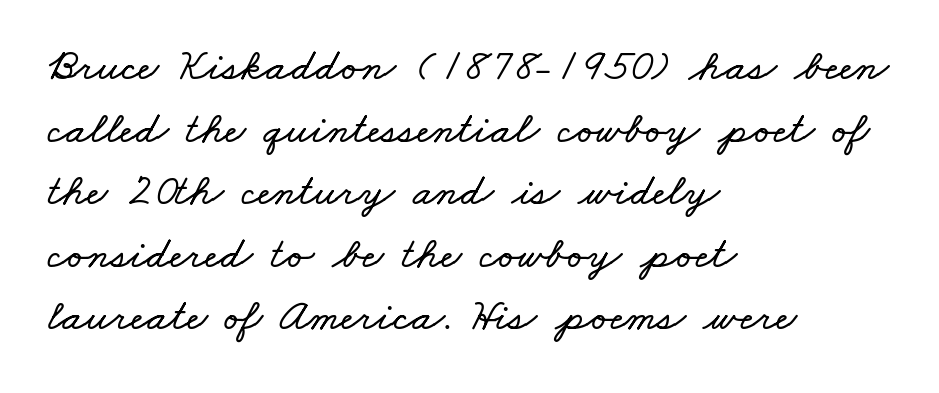
Q: Is the text underlined? A: No.
Q: How is the paragraph aligned? A: Left-aligned.
Q: Is the spacing between letters normal or unusually wide? A: Normal.
Q: Is the spacing between lines tight, normal or loose? A: Normal.
Q: Width (condensed, normal, or wide)? A: Wide.
Q: Stroke contrast? A: Low.
Q: x-height? A: Small.
Q: Monospaced? A: No.
